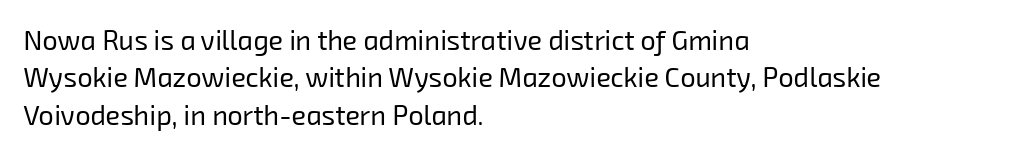
The image shows 27 px text type; set left-aligned, normal line spacing (1.38x), normal letter spacing, not underlined.
